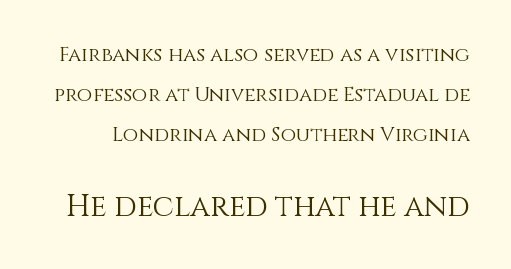
The image shows 30 px light type, upright; set loose line spacing (2.01x), normal letter spacing, not underlined; the second (bottom) block is 1.5x larger; medium stroke contrast and a large x-height.
